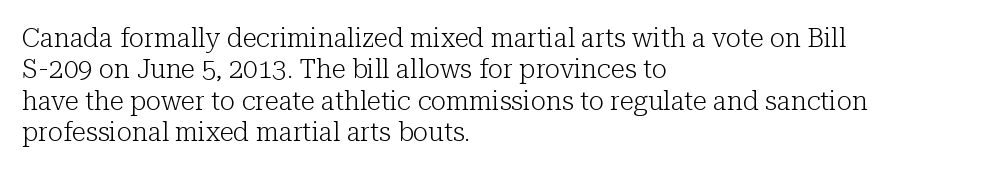
What stands out about the letter spacing? Nothing — it is the standard amount. The rendering anchors every line to the left-hand side. A light-to-regular cut is what we see here. Ordinary non-slanted type is in use.
